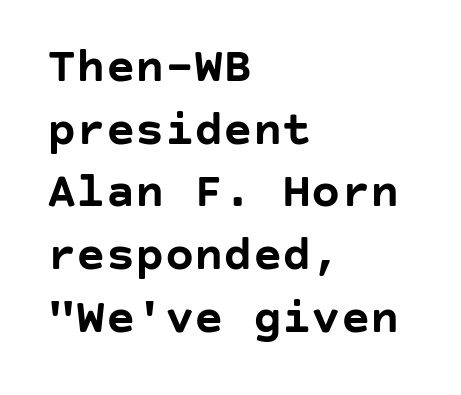
Q: Is the text bold? A: Yes.
Q: Is the text italic (slanted)? A: No, it is upright.
Q: Is the typeface a serif or a sans-serif typeface? A: Sans-serif.
Q: Is the text underlined? A: No.
Q: How is the paragraph aligned? A: Left-aligned.
Q: Is the spacing between letters normal or unusually wide? A: Normal.
Q: Is the spacing between lines tight, normal or loose? A: Normal.
Q: Width (condensed, normal, or wide)? A: Normal.
Q: Stroke contrast? A: Low.
Q: x-height? A: Large.
